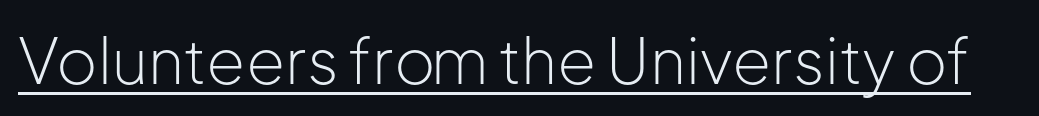
Varying glyph widths throughout — classic text-font behaviour. This reads as an unemphasized weight, regular at the heaviest. Looks like someone drew a line under every word here. Standard letterfit; no display-style spreading of the glyphs. A typesetter would mark this as roman, not italic. Look at the bottom of the vertical strokes: they stop flat, with no serifs.
